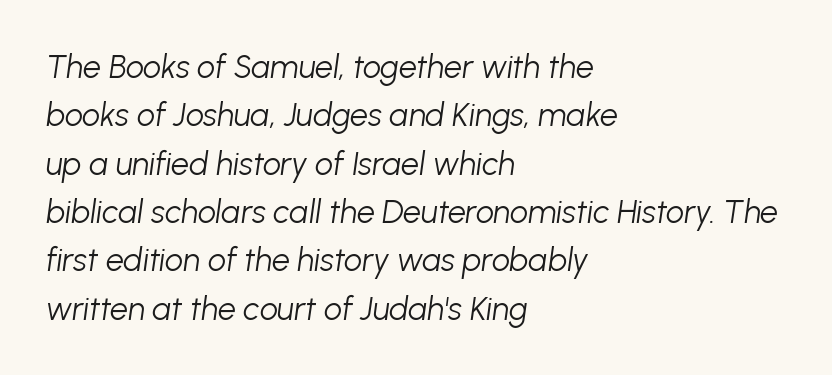
You can tell it's italic because the verticals aren't actually vertical. No letter is thick-stroked: the sample isn't bold. Bare-footed words on every line. This sample has the flowing, uneven cadence of proportional lettering. You could call the tracking neutral — neither tight nor loose. Leading matches the norm, producing a regular column.
